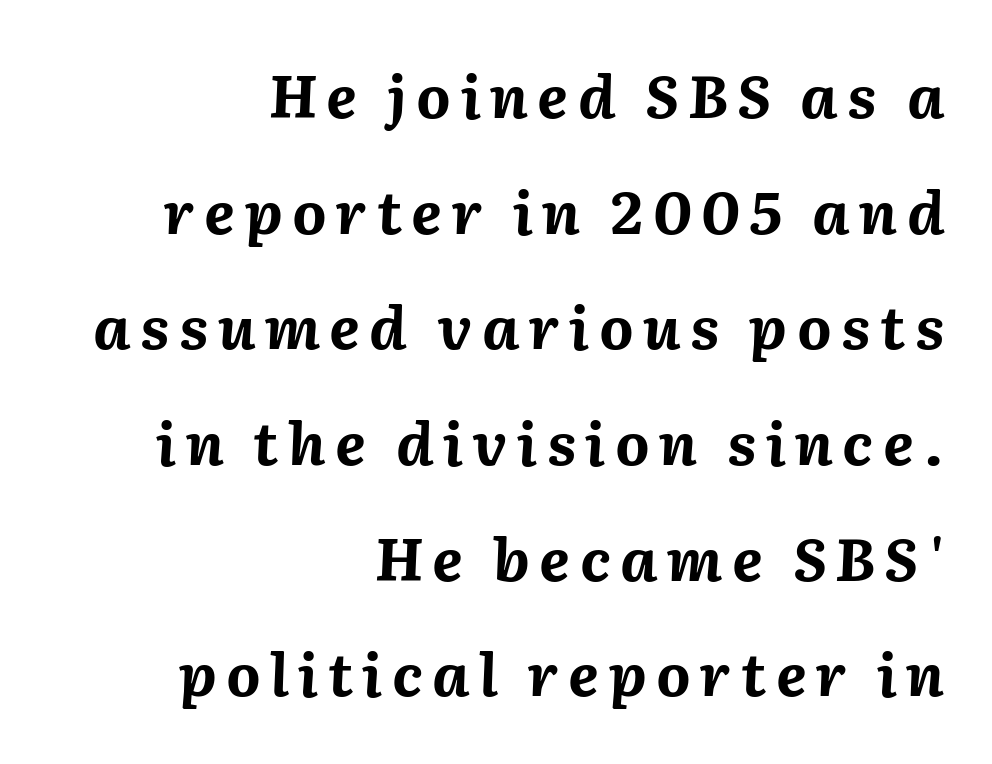
{"italic": "yes", "lean": "right", "slant_degrees": 2, "bold": "yes", "weight": "bold", "width": "normal", "stroke_contrast": "medium", "x_height": "medium", "monospaced": "no", "underline": "no", "align": "right", "line_spacing": "loose", "line_spacing_ratio": 1.96, "glyph_px": 59}
